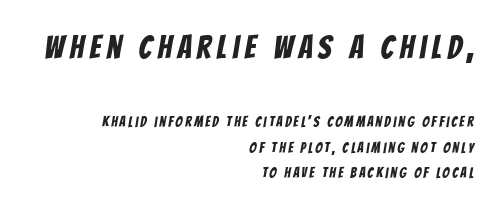
{"serif": "no", "width": "condensed", "stroke_contrast": "low", "x_height": "large", "monospaced": "no", "underline": "no", "align": "right", "line_spacing_ratio": 1.83, "larger_block": "first", "size_ratio": 2.29, "glyph_px": 32}
